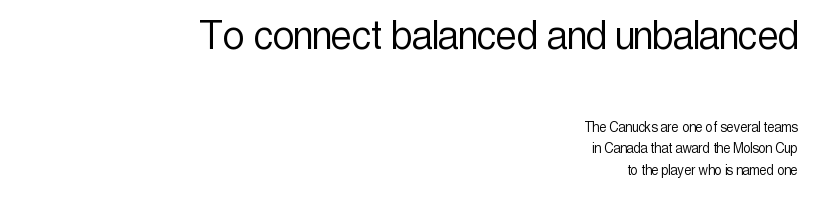
Q: Is the text bold? A: No.
Q: Is the text italic (slanted)? A: No, it is upright.
Q: Is the typeface a serif or a sans-serif typeface? A: Sans-serif.
Q: Is the text underlined? A: No.
Q: How is the paragraph aligned? A: Right-aligned.
Q: Is the spacing between letters normal or unusually wide? A: Normal.
Q: Is the spacing between lines tight, normal or loose? A: Normal.
Q: Which block of text is set in a larger size, the first (top) or the second (bottom)? A: The first (top) one.
Q: Width (condensed, normal, or wide)? A: Condensed.
Q: x-height? A: Medium.
Q: Monospaced? A: No.
